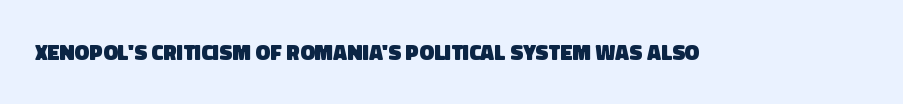
{"bold": "yes", "underline": "no", "letter_spacing": "normal", "letter_spacing_em": 0.0, "glyph_px": 22}
